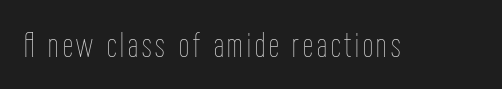
The image shows 36 px thin, condensed type, upright; set not underlined; low stroke contrast and a medium x-height.
